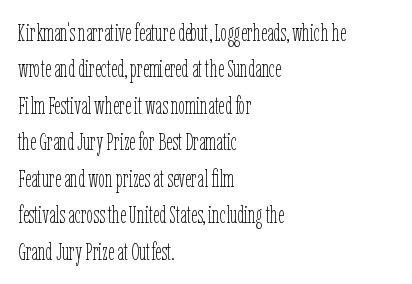
Q: Is the text bold? A: No.
Q: Is the text italic (slanted)? A: No, it is upright.
Q: Is the text underlined? A: No.
Q: How is the paragraph aligned? A: Left-aligned.
Q: Is the spacing between letters normal or unusually wide? A: Normal.
Q: Is the spacing between lines tight, normal or loose? A: Normal.
